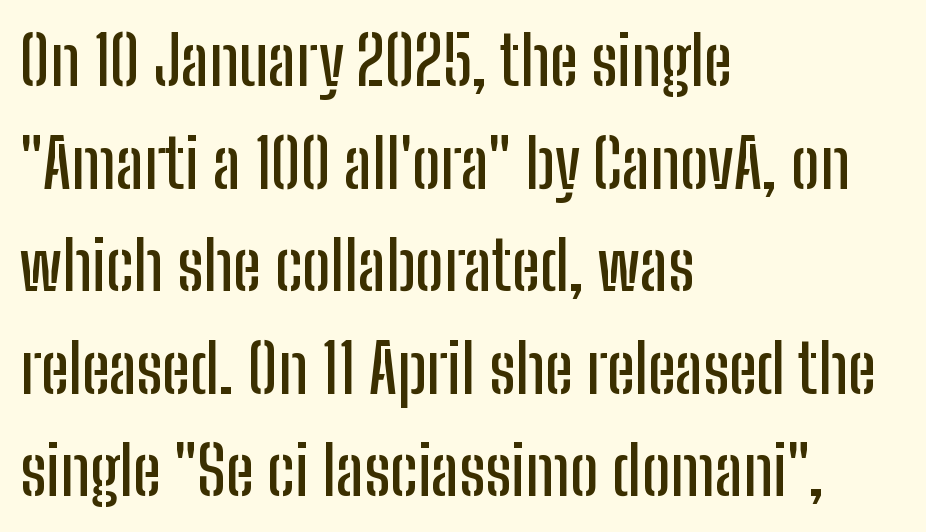
Q: Is the text italic (slanted)? A: No, it is upright.
Q: Is the typeface a serif or a sans-serif typeface? A: Sans-serif.
Q: Is the text underlined? A: No.
Q: How is the paragraph aligned? A: Left-aligned.
Q: Is the spacing between letters normal or unusually wide? A: Normal.
Q: Is the spacing between lines tight, normal or loose? A: Normal.
Q: Width (condensed, normal, or wide)? A: Condensed.
Q: Stroke contrast? A: Low.
Q: x-height? A: Medium.
Q: Monospaced? A: No.
